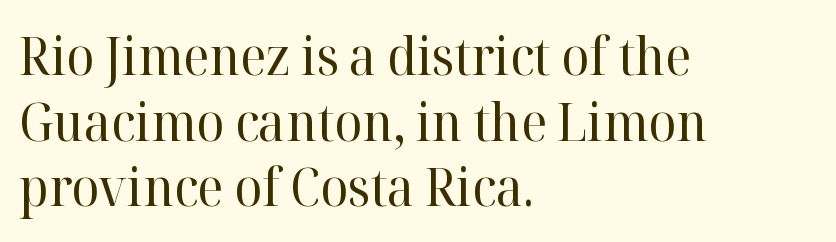
Q: Is the text bold? A: No.
Q: Is the text italic (slanted)? A: No, it is upright.
Q: Is the typeface a serif or a sans-serif typeface? A: Serif.
Q: Is the text underlined? A: No.
Q: How is the paragraph aligned? A: Left-aligned.
Q: Is the spacing between letters normal or unusually wide? A: Normal.
Q: Is the spacing between lines tight, normal or loose? A: Normal.
Q: Width (condensed, normal, or wide)? A: Normal.
Q: Stroke contrast? A: High.
Q: x-height? A: Medium.
Q: Monospaced? A: No.
